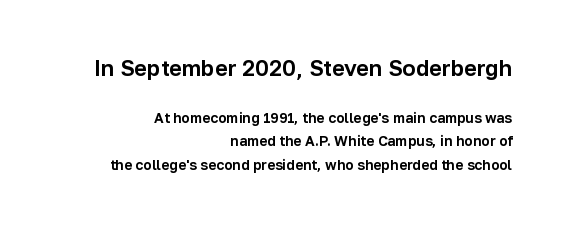
Q: Is the text italic (slanted)? A: No, it is upright.
Q: Is the text underlined? A: No.
Q: How is the paragraph aligned? A: Right-aligned.
Q: Is the spacing between letters normal or unusually wide? A: Normal.
Q: Is the spacing between lines tight, normal or loose? A: Normal.
Q: Which block of text is set in a larger size, the first (top) or the second (bottom)? A: The first (top) one.
